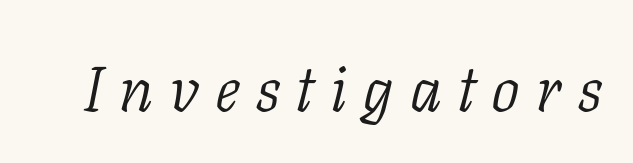
Q: Is the text bold? A: No.
Q: Is the text italic (slanted)? A: Yes, it leans right by about 11 degrees.
Q: Is the typeface a serif or a sans-serif typeface? A: Serif.
Q: Is the text underlined? A: No.
Q: Is the spacing between letters normal or unusually wide? A: Unusually wide.
Q: Width (condensed, normal, or wide)? A: Normal.
Q: Stroke contrast? A: Low.
Q: x-height? A: Medium.
Q: Monospaced? A: No.
